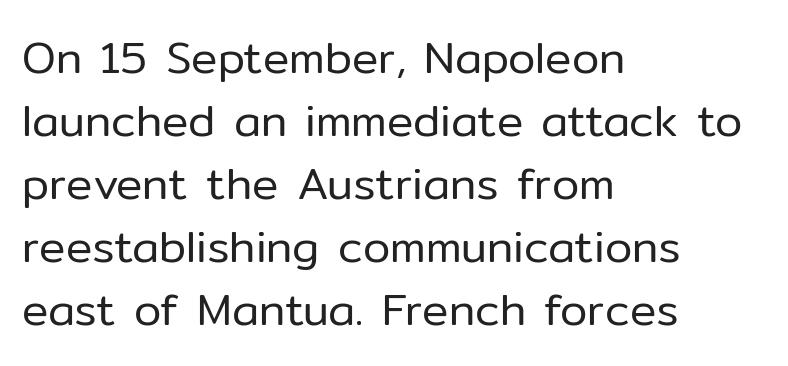
One-word summary of the alignment: left. Vertical spacing — default. A roman cut, with each character standing at attention. You could call the tracking neutral — neither tight nor loose. Do the characters align in a grid? No, the font is proportional.
